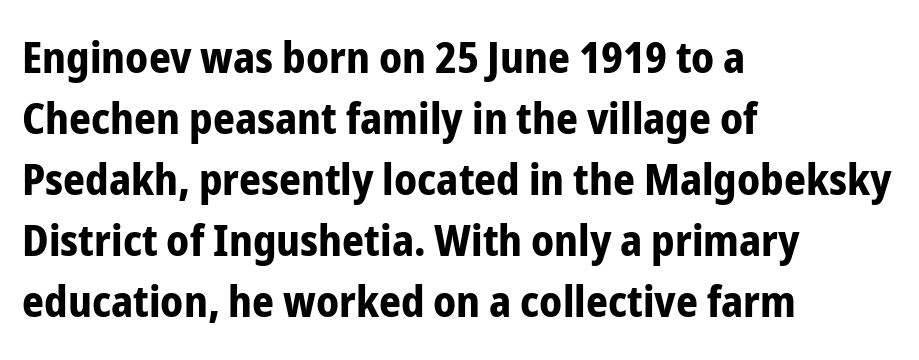
{"serif": "no", "italic": "no", "bold": "yes", "weight": "bold", "width": "condensed", "stroke_contrast": "low", "x_height": "medium", "monospaced": "no", "underline": "no", "align": "left", "line_spacing": "normal", "line_spacing_ratio": 1.42, "letter_spacing": "normal", "letter_spacing_em": 0.0, "glyph_px": 43}
